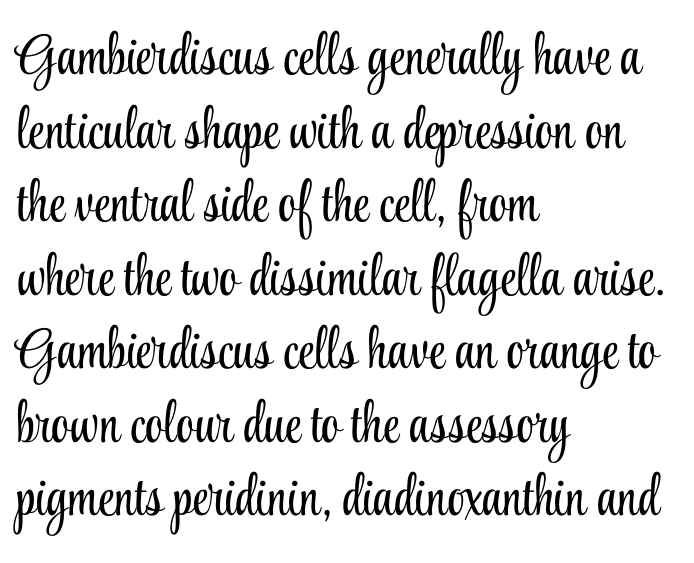
Each letter keeps its own natural width here, so spacing adapts to shape. Observe the serifs anchoring each vertical stroke in this sample. Quick note: underline off. Visually the block forms a straight wall on the left and a jagged coastline on the right. The block of text has a typical density, with ordinary space between rows. Each word holds together tightly as a unit, with standard inter-letter gaps.
